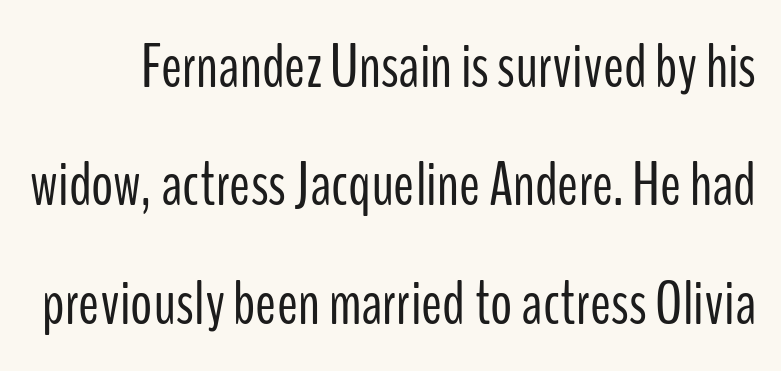
Q: Is the text bold? A: No.
Q: Is the text italic (slanted)? A: No, it is upright.
Q: Is the typeface a serif or a sans-serif typeface? A: Sans-serif.
Q: Is the text underlined? A: No.
Q: Is the spacing between letters normal or unusually wide? A: Normal.
Q: Is the spacing between lines tight, normal or loose? A: Loose.
Q: Width (condensed, normal, or wide)? A: Condensed.
Q: Stroke contrast? A: Low.
Q: x-height? A: Medium.
Q: Monospaced? A: No.
